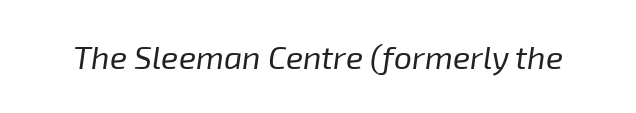
The letterforms sit shoulder to shoulder at normal distance. Looks like regular typesetting: each glyph gets only the width it needs. Rule under the text: the space is simply empty. The specimen reads as italic at a glance. On a weight scale, this lands at 450 or below.
